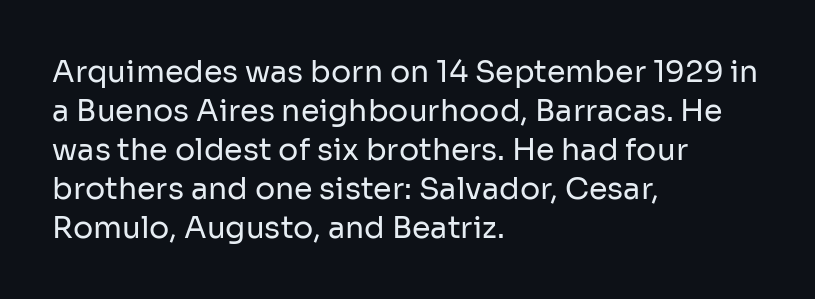
Q: Is the text bold? A: No.
Q: Is the text italic (slanted)? A: No, it is upright.
Q: Is the typeface a serif or a sans-serif typeface? A: Sans-serif.
Q: Is the text underlined? A: No.
Q: How is the paragraph aligned? A: Left-aligned.
Q: Is the spacing between letters normal or unusually wide? A: Normal.
Q: Is the spacing between lines tight, normal or loose? A: Normal.
Q: Width (condensed, normal, or wide)? A: Normal.
Q: Stroke contrast? A: Low.
Q: x-height? A: Medium.
Q: Monospaced? A: No.
